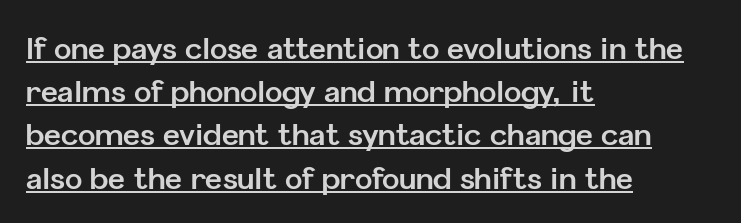
The passage shown is typed in a proportional face where columns would drift. The rendering keeps characters at their native spacing. If you drew a ruler down the left edge, every line would touch it. Italic? Not at all — the glyphs are vertical.
